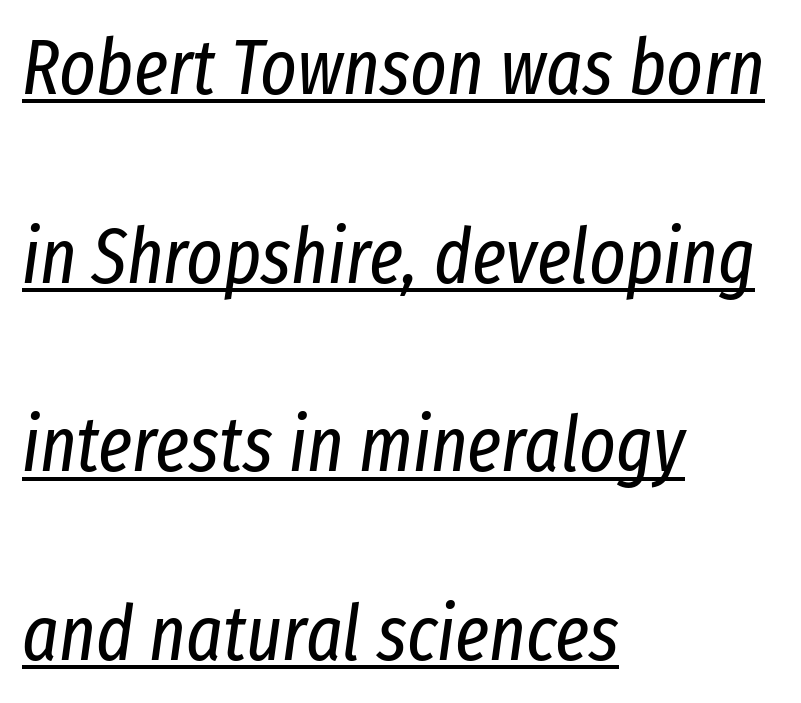
{"italic": "yes", "lean": "right", "slant_degrees": 8, "bold": "no", "weight": "regular", "width": "condensed", "stroke_contrast": "low", "x_height": "medium", "monospaced": "no", "underline": "yes", "align": "left", "line_spacing": "loose", "line_spacing_ratio": 2.45, "letter_spacing": "normal", "letter_spacing_em": 0.0, "glyph_px": 77}
